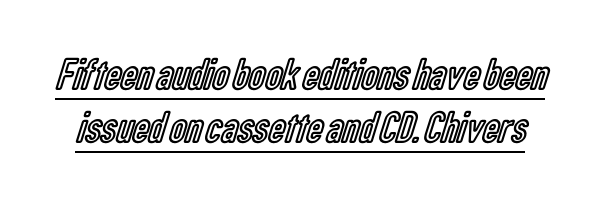
The letters sit at their default tracking, neither squeezed nor spread. The rendering uses natural spacing where letterforms have individual widths. Underlining? Definitely there.
